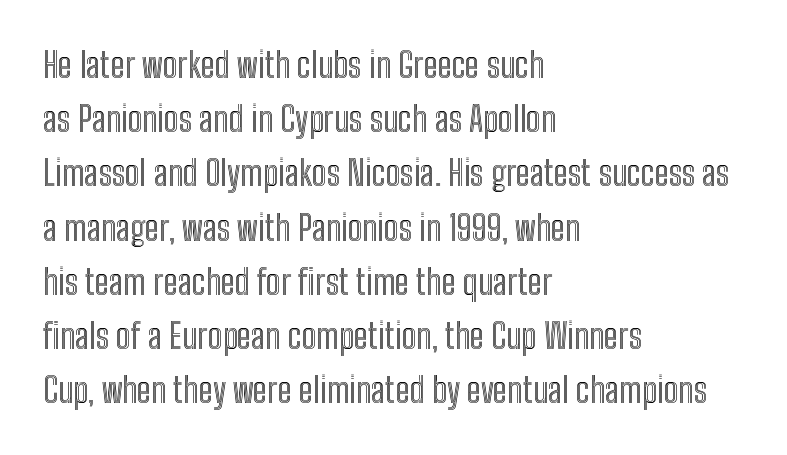
Q: Is the text italic (slanted)? A: No, it is upright.
Q: Is the text underlined? A: No.
Q: How is the paragraph aligned? A: Left-aligned.
Q: Is the spacing between letters normal or unusually wide? A: Normal.
Q: Is the spacing between lines tight, normal or loose? A: Normal.
Q: Width (condensed, normal, or wide)? A: Condensed.
Q: x-height? A: Medium.
Q: Monospaced? A: No.
